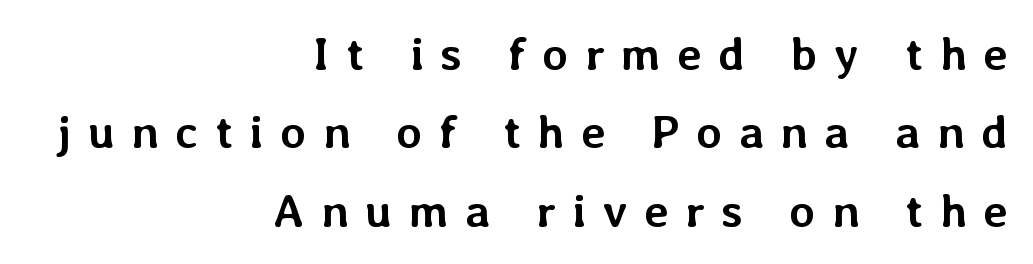
The image shows 47 px semibold type, upright; set right-aligned, normal line spacing (1.67x), unusually wide letter spacing (+0.35 em), not underlined; low stroke contrast and a medium x-height.
